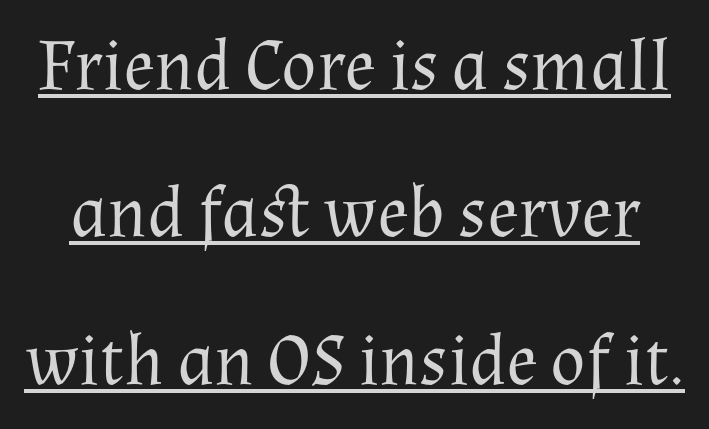
The image shows 73 px regular-weight serif type, upright; set loose line spacing (2.02x), normal letter spacing, underlined; medium stroke contrast and a medium x-height.
